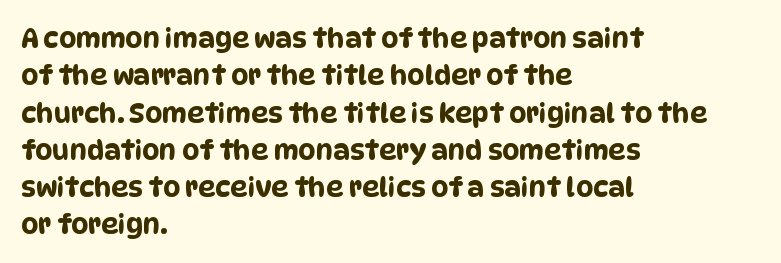
The image shows 27 px text type; set left-aligned, normal line spacing (1.38x), normal letter spacing, not underlined.
